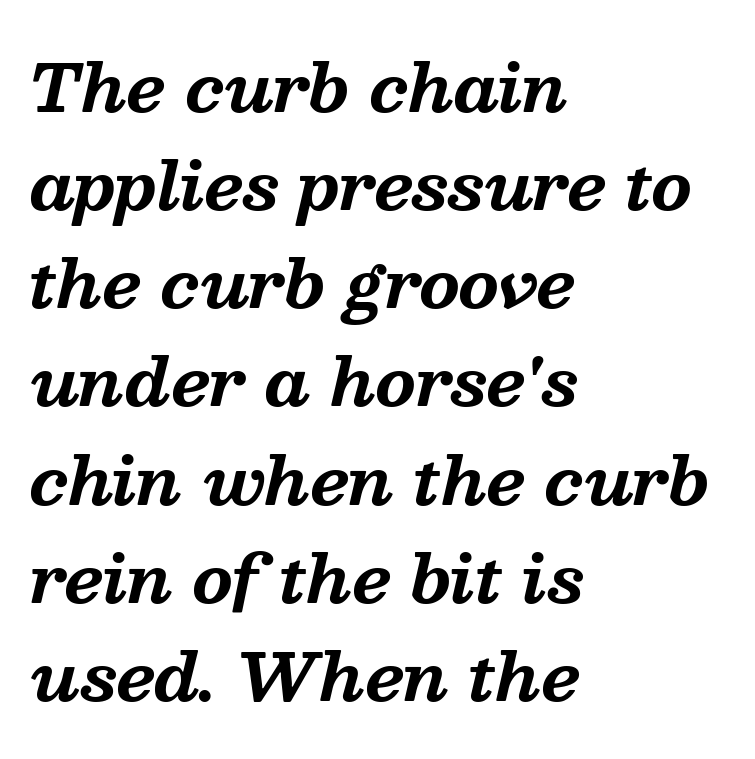
{"serif": "yes", "italic": "yes", "lean": "right", "slant_degrees": 13, "bold": "yes", "weight": "bold", "width": "normal", "stroke_contrast": "medium", "x_height": "medium", "monospaced": "no", "underline": "no", "align": "left", "line_spacing": "normal", "line_spacing_ratio": 1.51, "letter_spacing": "normal", "letter_spacing_em": 0.0, "glyph_px": 65}
